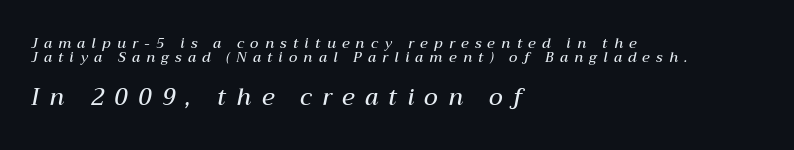
The axis of the letterforms is tilted away from vertical. Regarding leading, the lines here are crowded together. The setting favours the left margin, as ordinary paragraphs usually do. The following chunk of copy outweighs the initial chunk in type size. You could only call the tracking loose — the letters float apart.
